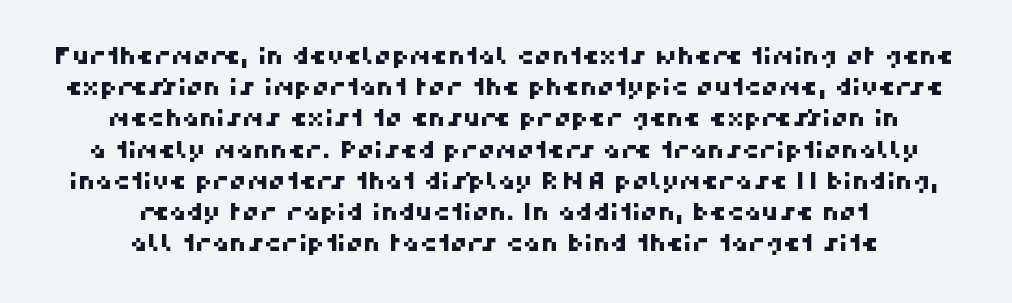
Q: Is the text underlined? A: No.
Q: How is the paragraph aligned? A: Centered.
Q: Is the spacing between letters normal or unusually wide? A: Normal.
Q: Is the spacing between lines tight, normal or loose? A: Normal.
